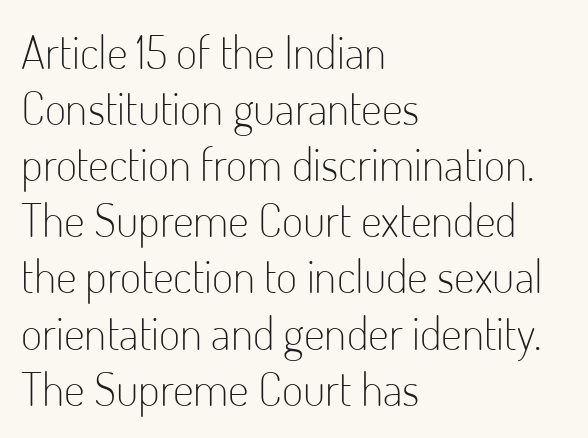
Q: Is the text bold? A: No.
Q: Is the text italic (slanted)? A: No, it is upright.
Q: Is the typeface a serif or a sans-serif typeface? A: Sans-serif.
Q: Is the text underlined? A: No.
Q: How is the paragraph aligned? A: Left-aligned.
Q: Is the spacing between letters normal or unusually wide? A: Normal.
Q: Width (condensed, normal, or wide)? A: Condensed.
Q: Stroke contrast? A: Low.
Q: x-height? A: Small.
Q: Monospaced? A: No.
